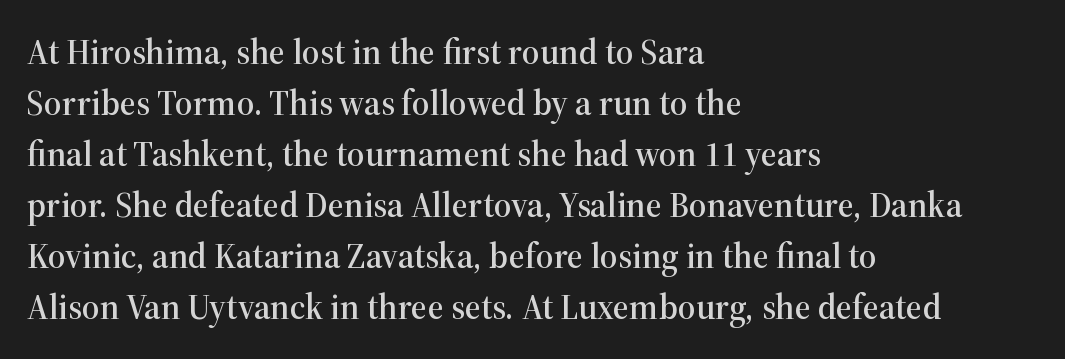
{"serif": "yes", "italic": "no", "width": "normal", "stroke_contrast": "high", "x_height": "medium", "monospaced": "no", "underline": "no", "align": "left", "line_spacing": "normal", "line_spacing_ratio": 1.46, "letter_spacing": "normal", "letter_spacing_em": 0.0, "glyph_px": 35}
